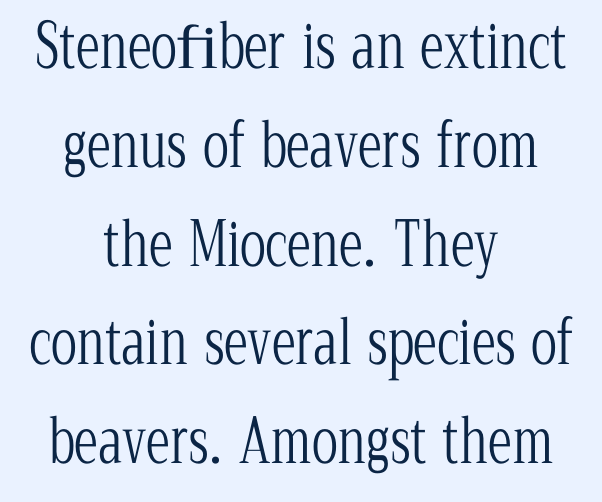
{"serif": "yes", "italic": "no", "bold": "no", "weight": "light", "width": "condensed", "stroke_contrast": "low", "x_height": "medium", "monospaced": "no", "underline": "no", "align": "center", "line_spacing": "normal", "line_spacing_ratio": 1.62, "letter_spacing": "normal", "letter_spacing_em": 0.0, "glyph_px": 61}
